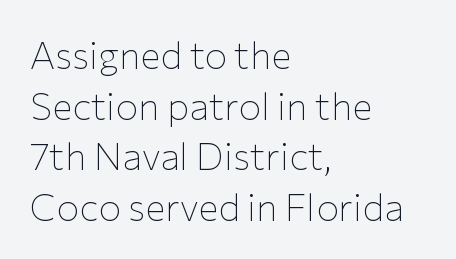
The image shows 38 px thin sans-serif type, upright; set left-aligned, normal line spacing (1.33x), normal letter spacing, not underlined; low stroke contrast and a medium x-height.
